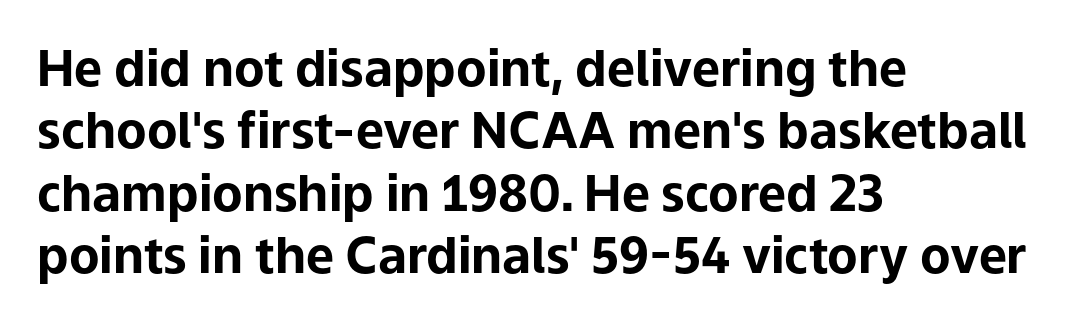
The image shows 50 px bold sans-serif type, upright; set left-aligned, normal line spacing (1.25x), normal letter spacing, not underlined; low stroke contrast and a medium x-height.
